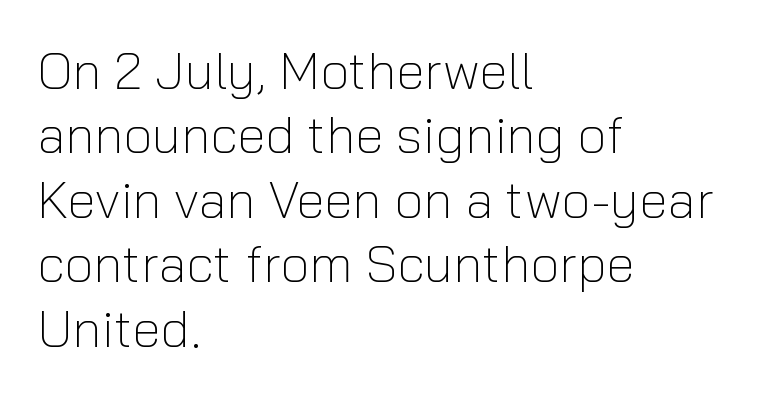
Looks like regular typesetting: each glyph gets only the width it needs. Does extra space separate the letters? No, they use regular spacing. The glyphs in this specimen are sans serif. The letterforms sit at book weight or below. These lines are set flush left with a ragged right edge.
